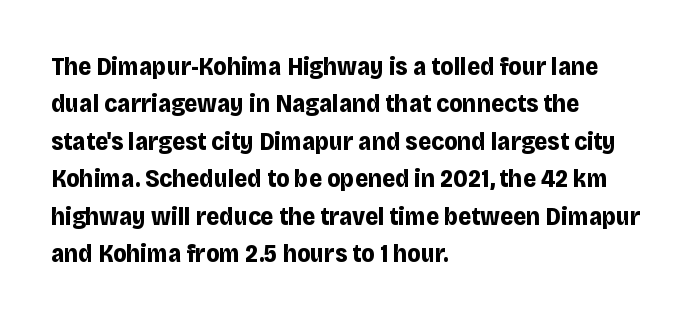
{"italic": "no", "bold": "yes", "underline": "no", "align": "left", "line_spacing": "normal", "line_spacing_ratio": 1.5, "letter_spacing": "normal", "letter_spacing_em": 0.0, "glyph_px": 25}
